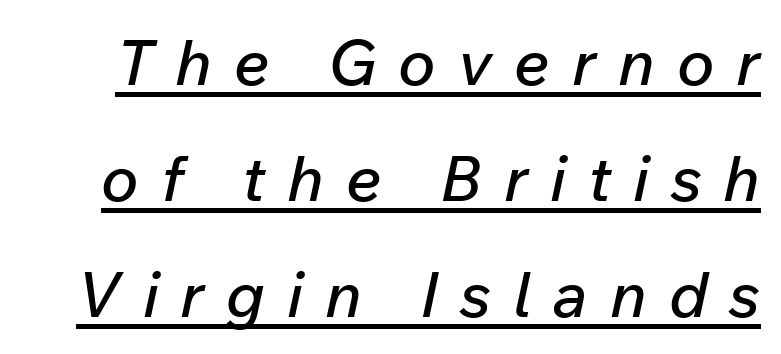
{"italic": "yes", "lean": "right", "slant_degrees": 12, "width": "normal", "stroke_contrast": "low", "x_height": "medium", "monospaced": "no", "underline": "yes", "line_spacing_ratio": 1.84, "letter_spacing": "wide", "letter_spacing_em": 0.35, "glyph_px": 63}
